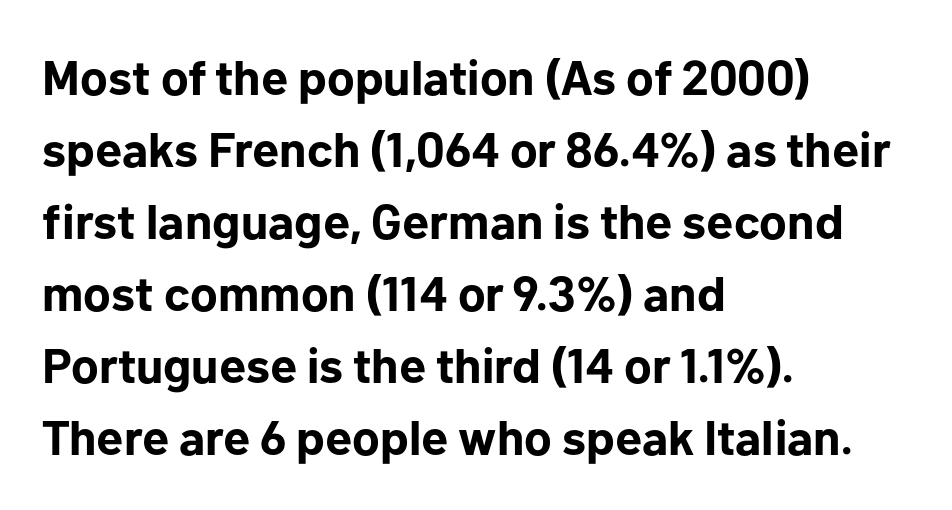
The image shows 49 px bold sans-serif type, upright; set left-aligned, normal line spacing (1.47x), normal letter spacing, not underlined; low stroke contrast and a medium x-height.
